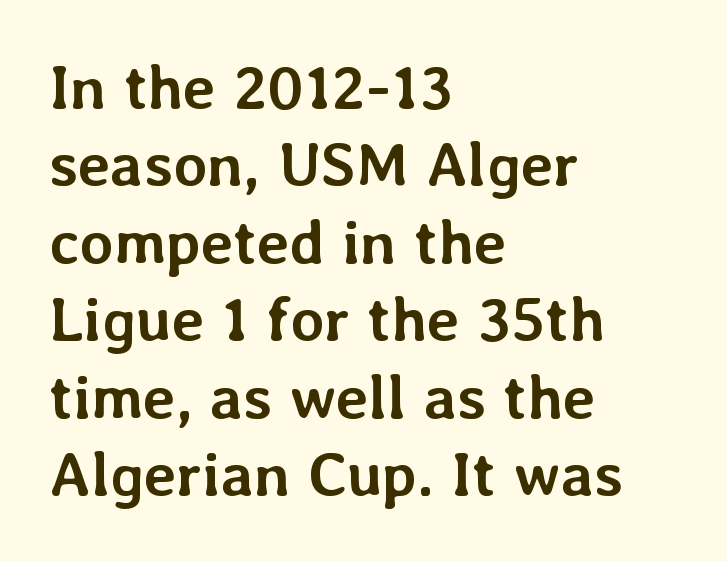
Quick note: underline off. Stroke thickness is high; the sample reads as a true bold. Caption: multi-line text, flush left, ragged right. Quick note: not italic, upright. Proportional: the letters do not fall into vertical columns.
